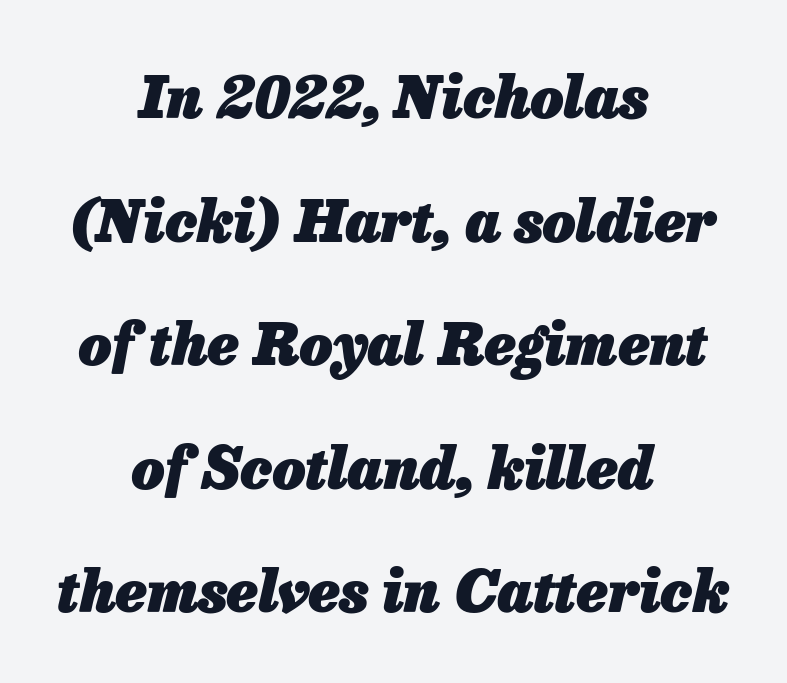
Loosely led — the rows are spread out. The glyphs are unaccompanied by any horizontal stroke below them. Leftover space on each line is divided equally before and after the words. In terms of letterspacing, this is plain default setting.
